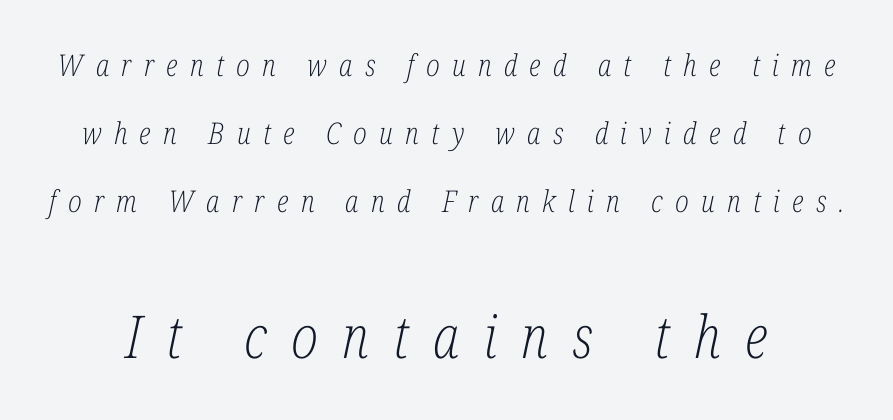
{"serif": "yes", "italic": "yes", "lean": "right", "slant_degrees": 12, "bold": "no", "weight": "light", "width": "condensed", "stroke_contrast": "low", "x_height": "medium", "monospaced": "no", "underline": "no", "line_spacing": "loose", "line_spacing_ratio": 2.27, "letter_spacing": "wide", "letter_spacing_em": 0.41, "larger_block": "second", "size_ratio": 1.97, "glyph_px": 59}
